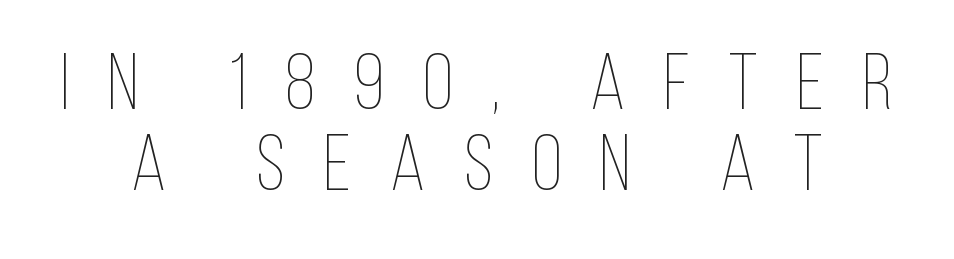
{"italic": "no", "bold": "no", "weight": "thin", "width": "condensed", "stroke_contrast": "low", "x_height": "large", "monospaced": "no", "underline": "no", "align": "center", "line_spacing": "tight", "line_spacing_ratio": 1.02, "letter_spacing": "wide", "letter_spacing_em": 0.49, "glyph_px": 79}
